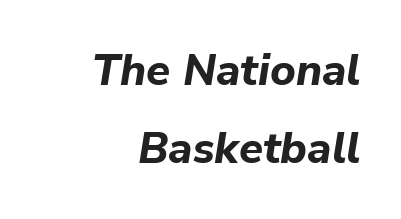
The image shows 44 px bold type, italic (leaning right); set right-aligned, line spacing 1.77x, normal letter spacing, not underlined; low stroke contrast and a medium x-height.
